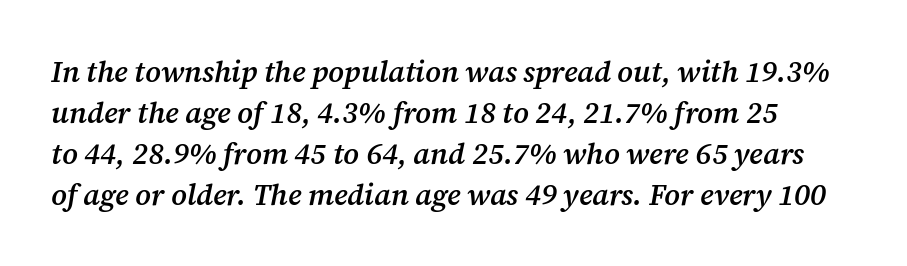
Q: Is the text bold? A: Semi-bold.
Q: Is the text italic (slanted)? A: Yes, it leans right by about 12 degrees.
Q: Is the typeface a serif or a sans-serif typeface? A: Serif.
Q: Is the text underlined? A: No.
Q: Is the spacing between letters normal or unusually wide? A: Normal.
Q: Is the spacing between lines tight, normal or loose? A: Normal.
Q: Width (condensed, normal, or wide)? A: Normal.
Q: Stroke contrast? A: Medium.
Q: x-height? A: Medium.
Q: Monospaced? A: No.
